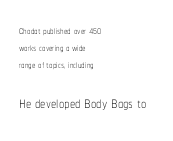
Q: Is the text bold? A: No.
Q: Is the text italic (slanted)? A: No, it is upright.
Q: Is the text underlined? A: No.
Q: How is the paragraph aligned? A: Left-aligned.
Q: Is the spacing between letters normal or unusually wide? A: Normal.
Q: Which block of text is set in a larger size, the first (top) or the second (bottom)? A: The second (bottom) one.
